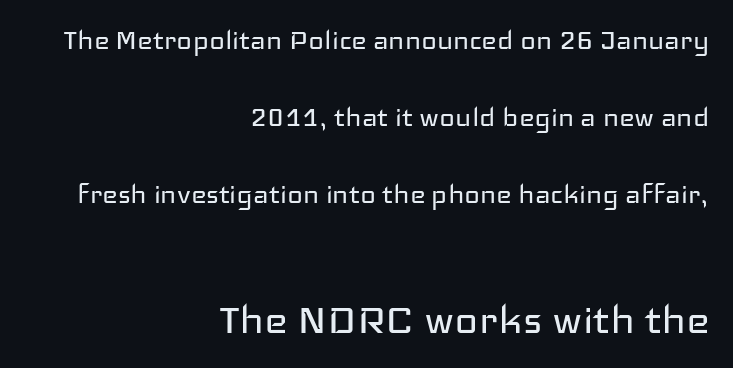
The image shows 50 px regular-weight, wide sans-serif type, upright; set right-aligned, loose line spacing (2.33x), normal letter spacing, not underlined; the second (bottom) block is 1.52x larger; low stroke contrast and a medium x-height.
